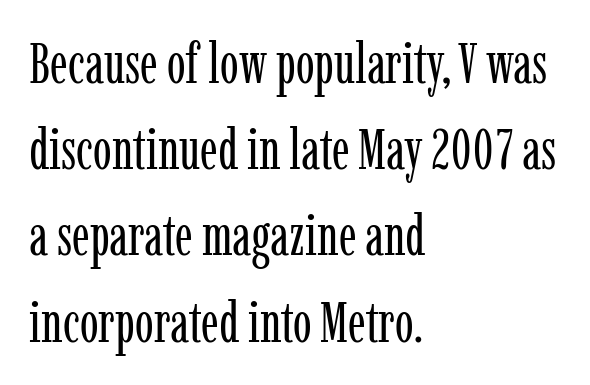
{"serif": "yes", "italic": "no", "bold": "no", "weight": "regular", "width": "condensed", "stroke_contrast": "low", "x_height": "medium", "monospaced": "no", "underline": "no", "align": "left", "line_spacing": "normal", "line_spacing_ratio": 1.54, "letter_spacing": "normal", "letter_spacing_em": 0.0, "glyph_px": 56}
